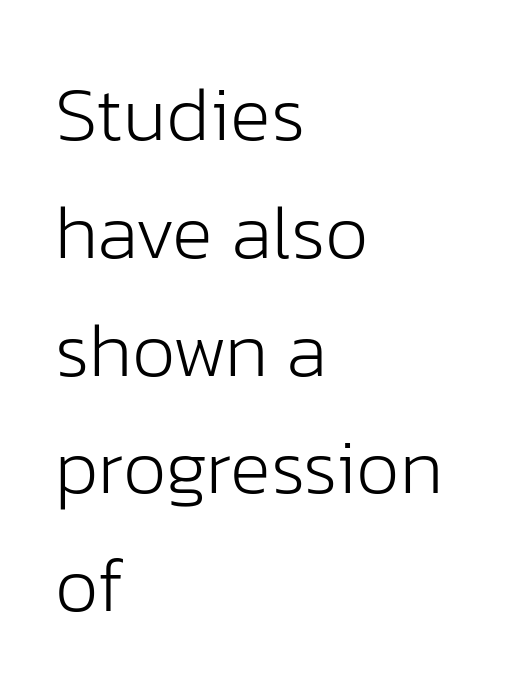
Q: Is the text bold? A: No.
Q: Is the text italic (slanted)? A: No, it is upright.
Q: Is the typeface a serif or a sans-serif typeface? A: Sans-serif.
Q: Is the text underlined? A: No.
Q: How is the paragraph aligned? A: Left-aligned.
Q: Is the spacing between letters normal or unusually wide? A: Normal.
Q: Is the spacing between lines tight, normal or loose? A: Normal.
Q: Width (condensed, normal, or wide)? A: Normal.
Q: Stroke contrast? A: Low.
Q: x-height? A: Medium.
Q: Monospaced? A: No.
